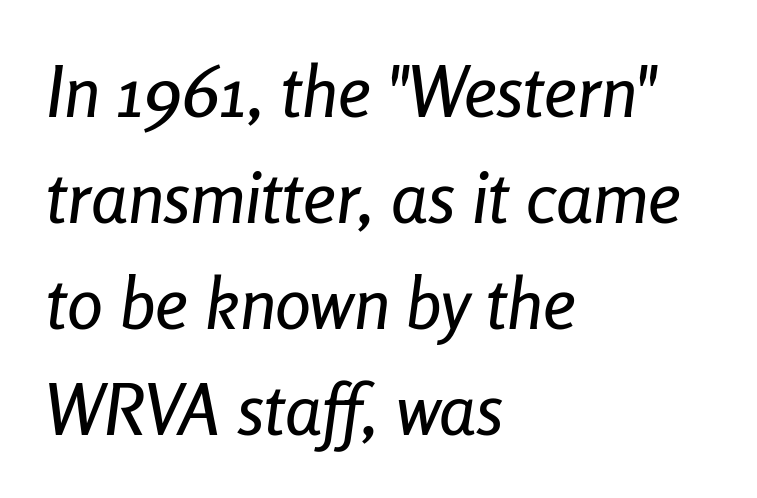
{"italic": "yes", "lean": "right", "slant_degrees": 8, "width": "condensed", "stroke_contrast": "low", "x_height": "medium", "monospaced": "no", "underline": "no", "align": "left", "line_spacing": "normal", "line_spacing_ratio": 1.47, "letter_spacing": "normal", "letter_spacing_em": 0.0, "glyph_px": 72}
